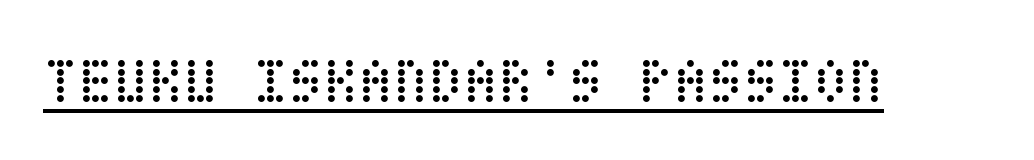
The image shows 64 px regular-weight, condensed type, upright; set normal letter spacing, underlined; low stroke contrast and a large x-height.
